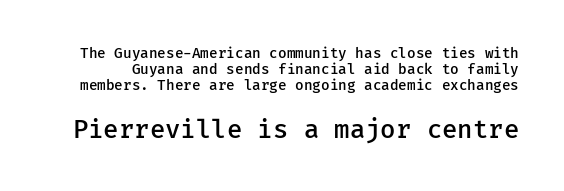
The image shows 25 px text type, upright; set line spacing 1.16x, normal letter spacing, not underlined; the second (bottom) block is 1.79x larger.
